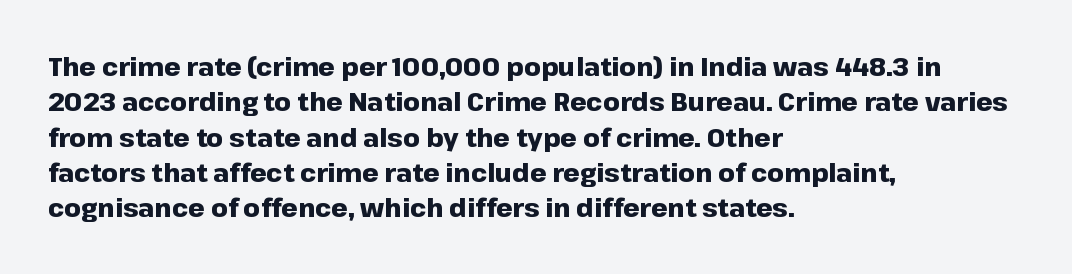
Normally led — the rows are evenly, conventionally spaced. A roman cut, with each character standing at attention. The gaps between neighbouring characters are ordinary and unremarkable. The words here are not underlined. Left-aligned paragraph, ragged on the right. The typesetting leans heavy: a genuine bold.
